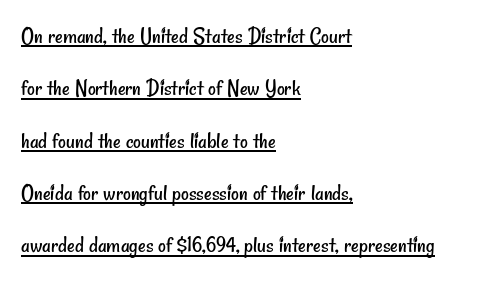
Honestly, the underline is the first thing you notice here. The weight tops out at a normal text grade. The lines are spread far apart with generous leading. If you drew a ruler down the left edge, every line would touch it. Does extra space separate the letters? No, they use regular spacing.
